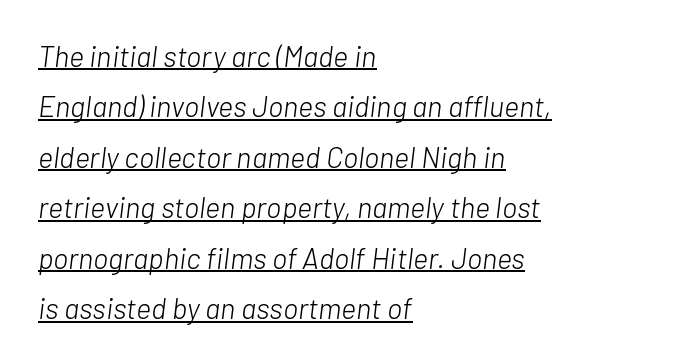
{"italic": "yes", "lean": "right", "slant_degrees": 7, "bold": "no", "weight": "light", "width": "normal", "stroke_contrast": "low", "x_height": "medium", "monospaced": "no", "underline": "yes", "align": "left", "line_spacing_ratio": 1.74, "letter_spacing": "normal", "letter_spacing_em": 0.0, "glyph_px": 29}
